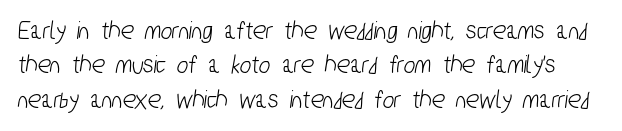
Q: Is the text underlined? A: No.
Q: Is the spacing between letters normal or unusually wide? A: Normal.
Q: Is the spacing between lines tight, normal or loose? A: Normal.
